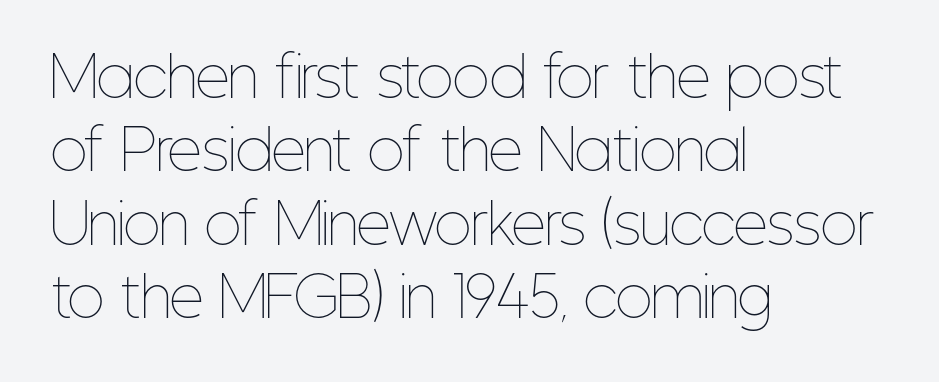
Q: Is the text bold? A: No.
Q: Is the text italic (slanted)? A: No, it is upright.
Q: Is the text underlined? A: No.
Q: How is the paragraph aligned? A: Left-aligned.
Q: Is the spacing between letters normal or unusually wide? A: Normal.
Q: Is the spacing between lines tight, normal or loose? A: Normal.
Q: Width (condensed, normal, or wide)? A: Condensed.
Q: Stroke contrast? A: Low.
Q: x-height? A: Medium.
Q: Monospaced? A: No.
